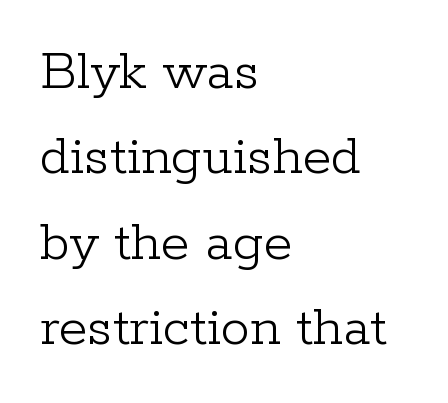
Heaviness? Minimal to ordinary, like unemphasized prose. The space directly below the letters is spotless. Horizontally, the lines are justified to the leading edge only. No italicization has been applied; the sample stays upright. You could not count columns in this text — the font is proportionally spaced.
